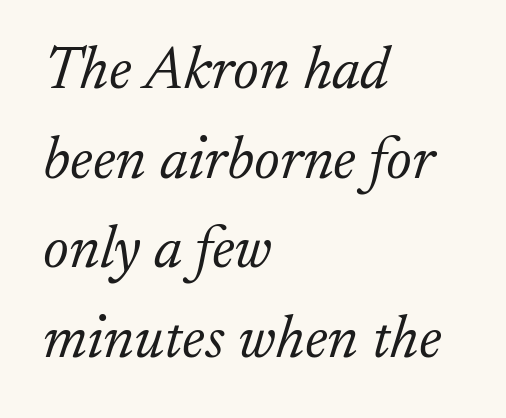
The leading is moderate, giving the passage an even texture. Each letter keeps its own natural width here, so spacing adapts to shape. A classic flush-left, rag-right setting is used for this passage. Compared with typical body copy, the letter spacing here is the same. Nobody drew a line under any word here. No heavy texture on the line: the type isn't bold.
